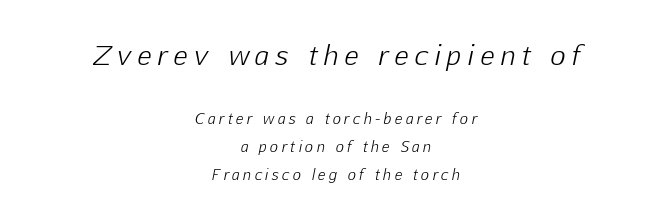
{"italic": "yes", "lean": "right", "slant_degrees": 12, "bold": "no", "underline": "no", "align": "center", "line_spacing": "loose", "line_spacing_ratio": 1.98, "letter_spacing": "wide", "letter_spacing_em": 0.25, "larger_block": "first", "size_ratio": 1.86, "glyph_px": 26}
